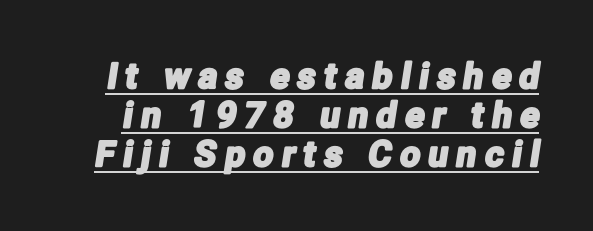
The image shows 35 px condensed sans-serif type; set tight line spacing (1.12x), unusually wide letter spacing (+0.25 em), underlined; low stroke contrast and a medium x-height.
